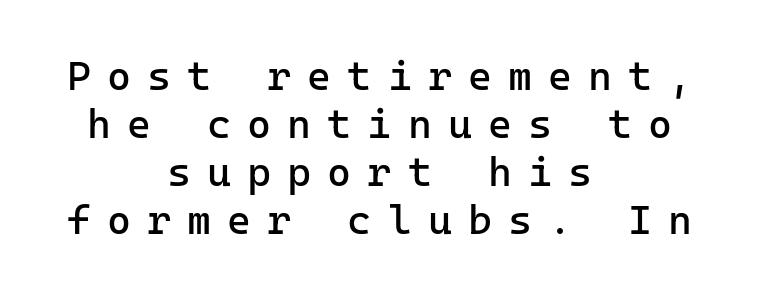
Q: Is the text bold? A: No.
Q: Is the text italic (slanted)? A: No, it is upright.
Q: Is the typeface a serif or a sans-serif typeface? A: Sans-serif.
Q: Is the text underlined? A: No.
Q: How is the paragraph aligned? A: Centered.
Q: Is the spacing between letters normal or unusually wide? A: Unusually wide.
Q: Width (condensed, normal, or wide)? A: Normal.
Q: Stroke contrast? A: Low.
Q: x-height? A: Medium.
Q: Monospaced? A: Yes.
